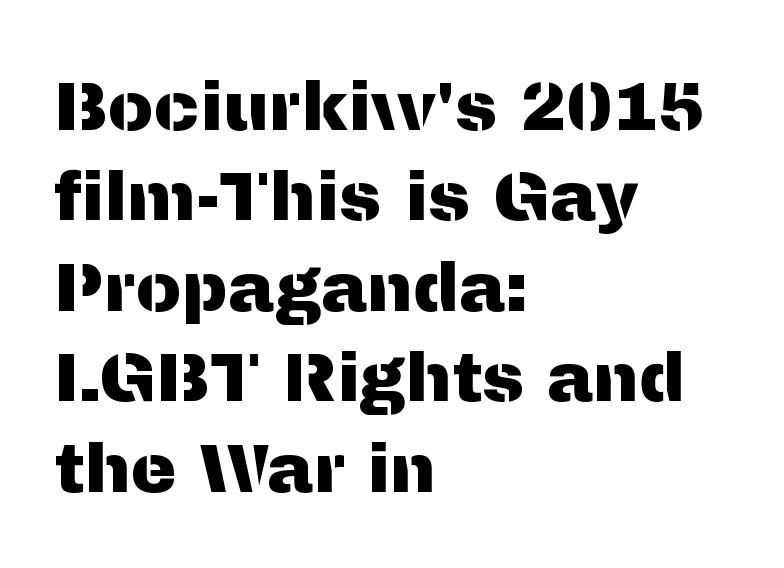
Just letters on the line, the space beneath them empty. The letters advance in unequal steps, a hallmark of proportional type. These lines are composed in type without serifs. This rendering uses left alignment, leaving the right contour irregular. Spacing between characters is what you'd get straight out of the box. These lines were composed using upright roman letters.
